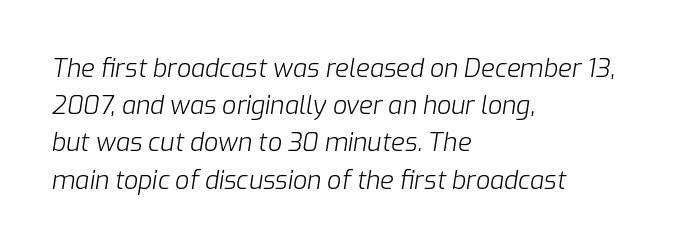
Where is the straight margin? On the left. You can tell it's italic because the verticals aren't actually vertical. Glance below the letters and you will spot only blank space. Rows of type keep a routine distance in the vertical direction. What stands out about the letter spacing? Nothing — it is the standard amount. The cut favours lightness, reaching ordinary text weight at its darkest.
